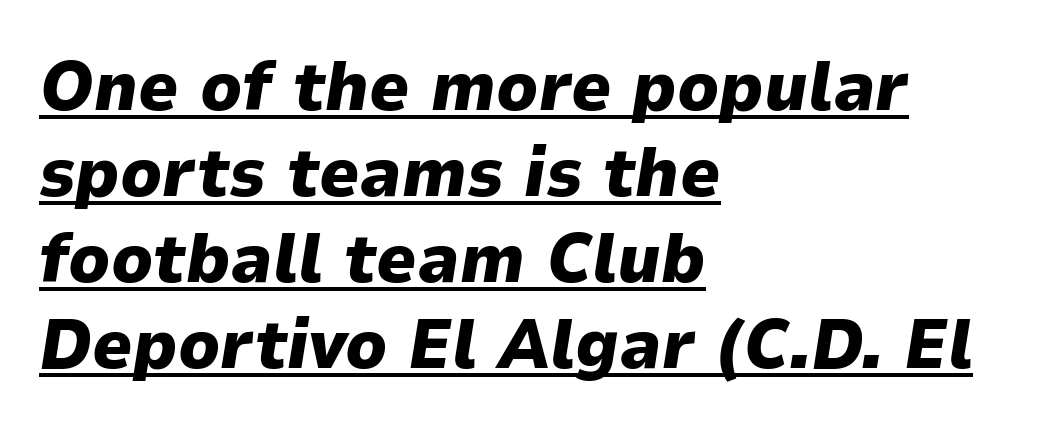
Here the designer chose a conventional face with non-uniform glyph widths. The passage shown leans; its letterforms are oblique. As a designer I'd log this as weight 700, bold. Glyph-to-glyph distance matches everyday printed text.
